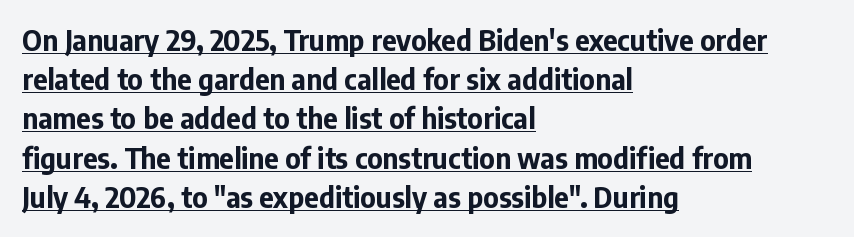
The image shows 28 px bold sans-serif type, upright; set left-aligned, normal line spacing (1.4x), normal letter spacing, underlined; low stroke contrast and a medium x-height.
